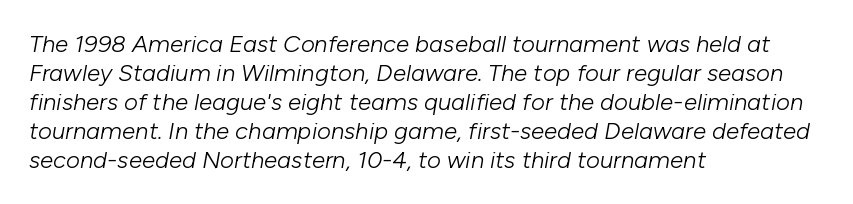
Q: Is the text bold? A: No.
Q: Is the text italic (slanted)? A: Yes, it leans right by about 10 degrees.
Q: Is the text underlined? A: No.
Q: How is the paragraph aligned? A: Left-aligned.
Q: Is the spacing between letters normal or unusually wide? A: Normal.
